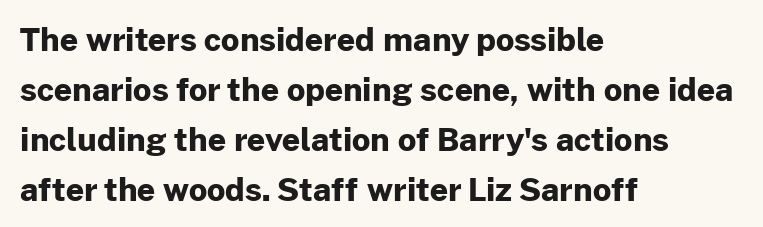
{"serif": "no", "italic": "no", "bold": "yes", "weight": "bold", "width": "normal", "stroke_contrast": "low", "x_height": "medium", "monospaced": "no", "underline": "no", "align": "left", "line_spacing": "normal", "line_spacing_ratio": 1.56, "letter_spacing": "normal", "letter_spacing_em": 0.0, "glyph_px": 32}
